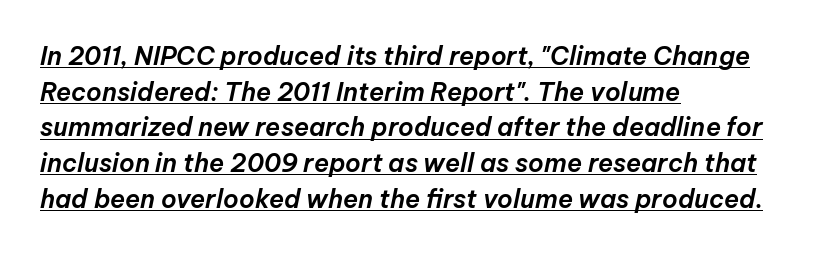
The image shows 25 px text type, italic (leaning right); set left-aligned, normal line spacing (1.43x), normal letter spacing, underlined.
